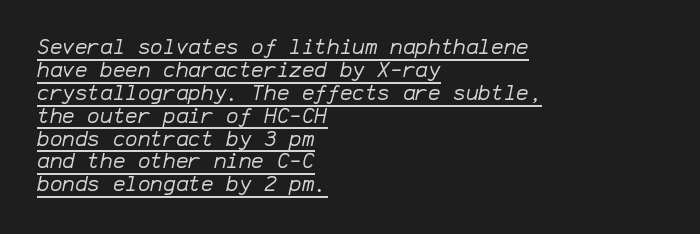
The image shows 21 px text type, italic (leaning right); set left-aligned, tight line spacing (1.09x), normal letter spacing, underlined.
